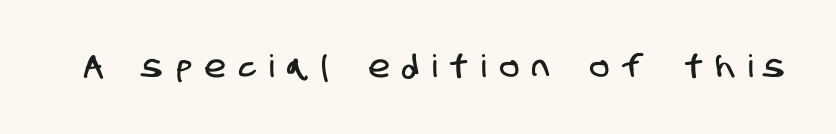
Any mark beneath the type? The region is blank. Varying glyph widths throughout — classic text-font behaviour. Short note: letters widely spaced. Typographically, this falls in the sans-serif category.
